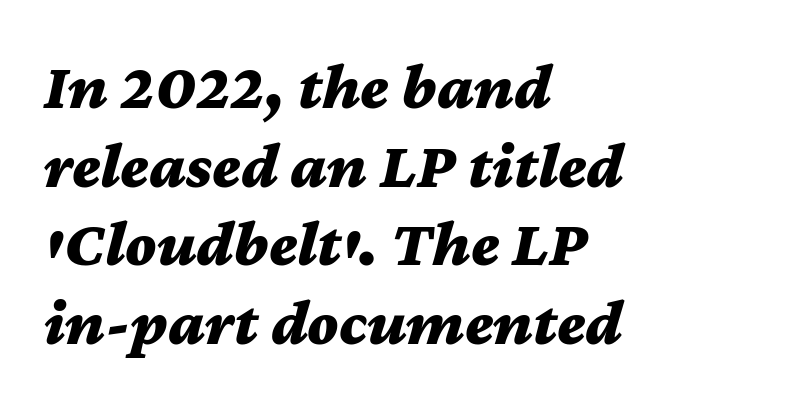
The image shows 65 px bold, wide type, italic (leaning right); set left-aligned, line spacing 1.21x, normal letter spacing, not underlined; medium stroke contrast and a medium x-height.
